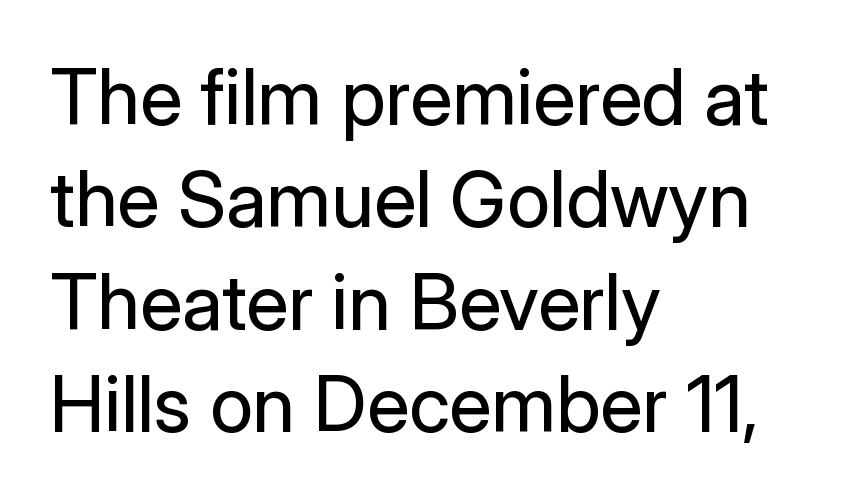
Q: Is the text bold? A: No.
Q: Is the text italic (slanted)? A: No, it is upright.
Q: Is the typeface a serif or a sans-serif typeface? A: Sans-serif.
Q: Is the text underlined? A: No.
Q: How is the paragraph aligned? A: Left-aligned.
Q: Is the spacing between letters normal or unusually wide? A: Normal.
Q: Is the spacing between lines tight, normal or loose? A: Normal.
Q: Width (condensed, normal, or wide)? A: Normal.
Q: Stroke contrast? A: Low.
Q: x-height? A: Medium.
Q: Monospaced? A: No.
